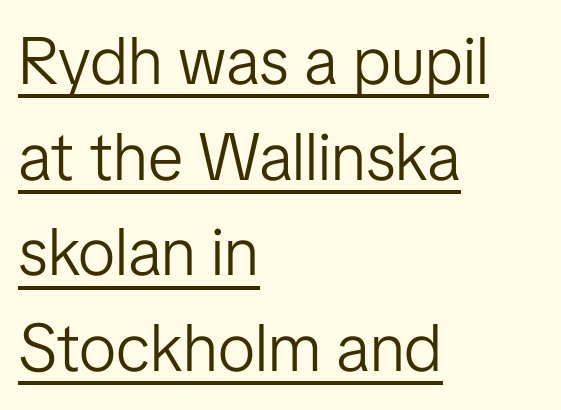
{"serif": "no", "italic": "no", "bold": "no", "weight": "light", "width": "normal", "stroke_contrast": "low", "x_height": "medium", "monospaced": "no", "underline": "yes", "align": "left", "line_spacing": "normal", "line_spacing_ratio": 1.45, "letter_spacing": "normal", "letter_spacing_em": 0.0, "glyph_px": 66}
